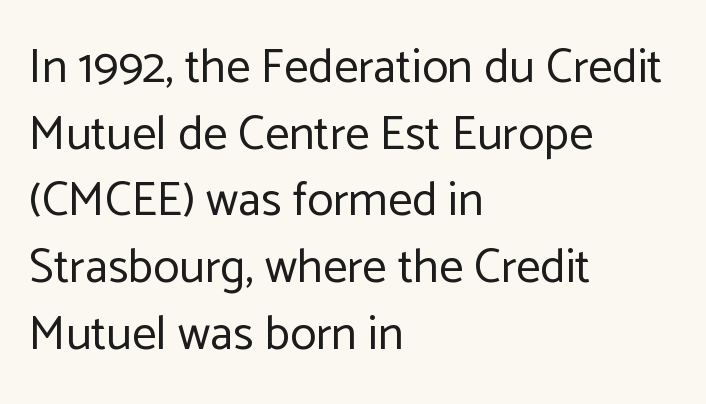
This reads as an unemphasized weight, regular at the heaviest. The space beneath each line is pristine and unruled. Characters remain perfectly vertical along every line. Caption: standard tracking, unaltered. These lines are rendered in a variable-pitch font. Short and long lines alike share a common starting point at left.
